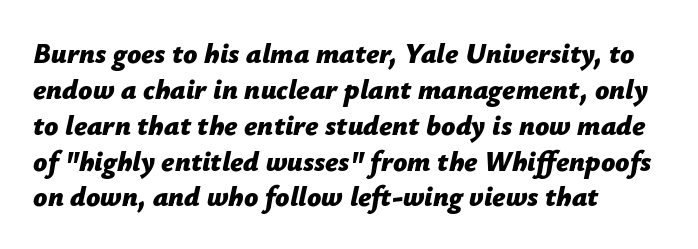
{"italic": "yes", "lean": "right", "slant_degrees": 12, "bold": "yes", "weight": "bold", "width": "normal", "stroke_contrast": "low", "x_height": "medium", "monospaced": "no", "underline": "no", "align": "left", "line_spacing": "normal", "line_spacing_ratio": 1.28, "letter_spacing": "normal", "letter_spacing_em": 0.0, "glyph_px": 28}
